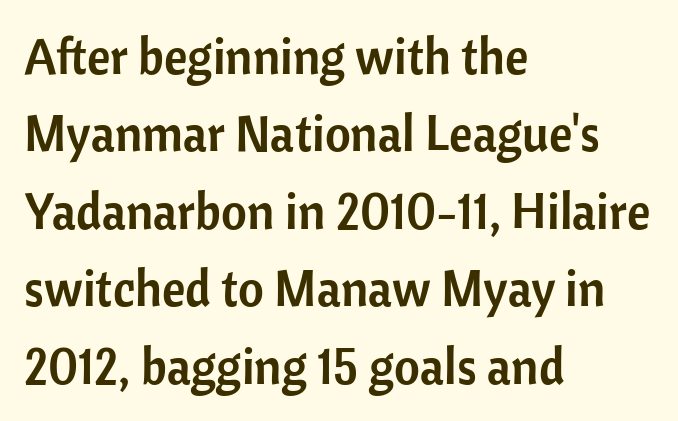
The image shows 50 px sans-serif type, upright; set left-aligned, normal line spacing (1.55x), normal letter spacing, not underlined; low stroke contrast and a medium x-height.
